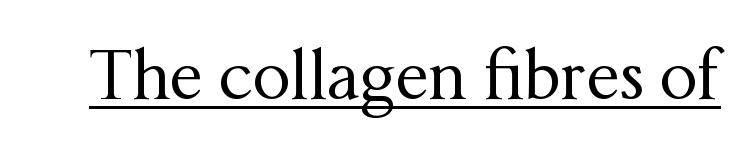
The image shows 67 px regular-weight serif type, upright; set normal letter spacing, underlined; medium stroke contrast and a medium x-height.
